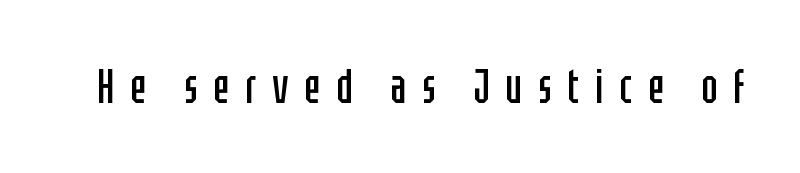
The image shows 48 px regular-weight, condensed sans-serif type, upright; set unusually wide letter spacing (+0.33 em), not underlined; low stroke contrast and a large x-height.
